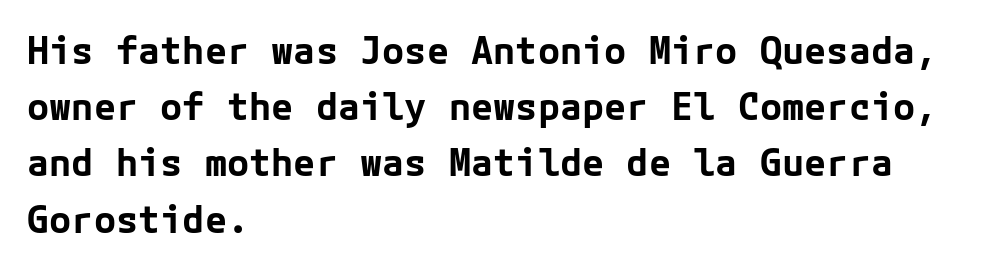
Q: Is the text bold? A: Yes.
Q: Is the text italic (slanted)? A: No, it is upright.
Q: Is the typeface a serif or a sans-serif typeface? A: Sans-serif.
Q: Is the text underlined? A: No.
Q: How is the paragraph aligned? A: Left-aligned.
Q: Is the spacing between letters normal or unusually wide? A: Normal.
Q: Is the spacing between lines tight, normal or loose? A: Normal.
Q: Width (condensed, normal, or wide)? A: Normal.
Q: Stroke contrast? A: Low.
Q: x-height? A: Medium.
